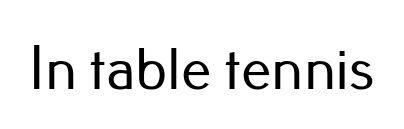
Q: Is the text italic (slanted)? A: No, it is upright.
Q: Is the typeface a serif or a sans-serif typeface? A: Sans-serif.
Q: Is the text underlined? A: No.
Q: Is the spacing between letters normal or unusually wide? A: Normal.
Q: Width (condensed, normal, or wide)? A: Normal.
Q: Stroke contrast? A: Low.
Q: x-height? A: Small.
Q: Monospaced? A: No.
